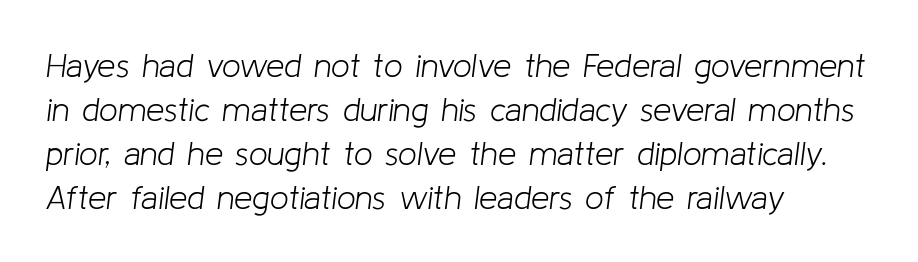
{"italic": "yes", "lean": "right", "slant_degrees": 8, "bold": "no", "weight": "light", "width": "normal", "stroke_contrast": "low", "x_height": "medium", "monospaced": "no", "underline": "no", "align": "left", "line_spacing": "normal", "line_spacing_ratio": 1.33, "letter_spacing": "normal", "letter_spacing_em": 0.0, "glyph_px": 33}
